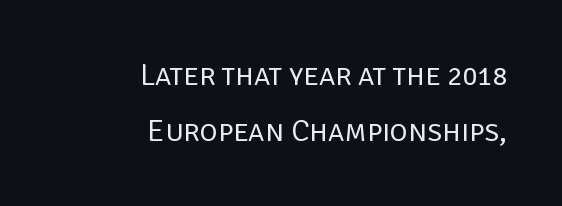
Q: Is the text bold? A: No.
Q: Is the text italic (slanted)? A: No, it is upright.
Q: Is the typeface a serif or a sans-serif typeface? A: Sans-serif.
Q: Is the text underlined? A: No.
Q: How is the paragraph aligned? A: Right-aligned.
Q: Is the spacing between letters normal or unusually wide? A: Normal.
Q: Width (condensed, normal, or wide)? A: Normal.
Q: Stroke contrast? A: Low.
Q: x-height? A: Large.
Q: Monospaced? A: No.
